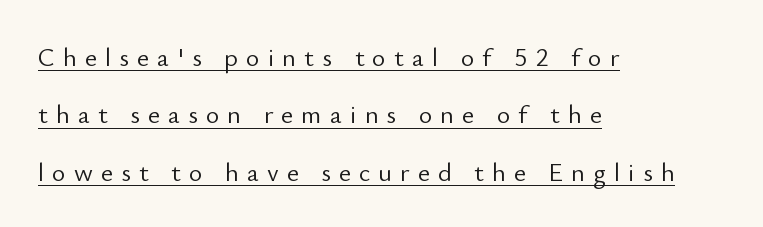
{"italic": "no", "bold": "no", "underline": "yes", "align": "left", "line_spacing": "loose", "line_spacing_ratio": 2.21, "letter_spacing": "wide", "letter_spacing_em": 0.31, "glyph_px": 26}
